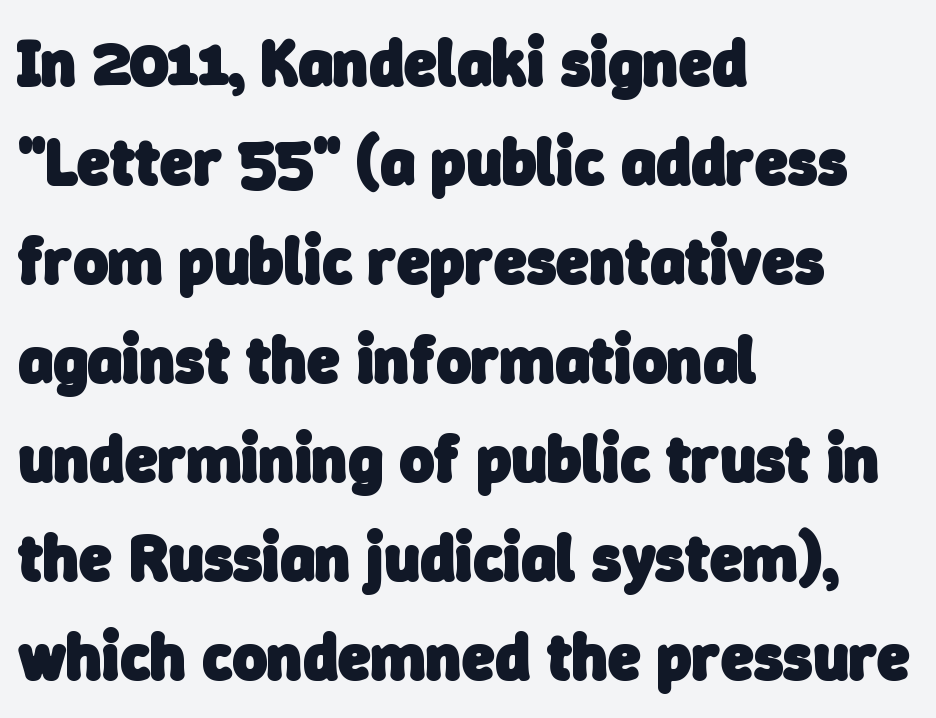
Vertically, the passage feels balanced, rows spaced as you'd expect. Typographic density is high because the face is bold. Horizontal alignment here is leftward, the default for most running prose. This sample has the flowing, uneven cadence of proportional lettering.
